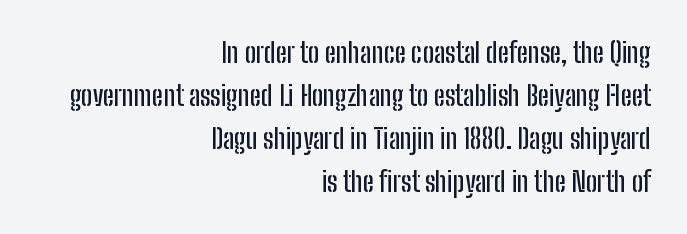
The image shows 27 px text type, upright; set right-aligned, normal line spacing (1.59x), normal letter spacing, not underlined.
